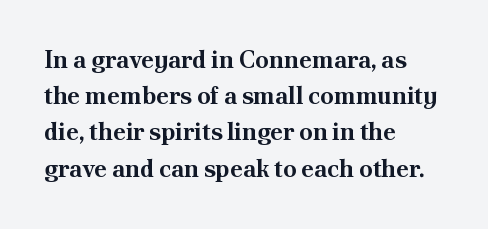
The image shows 24 px bold type, upright; set left-aligned, normal line spacing (1.51x), normal letter spacing, not underlined.
